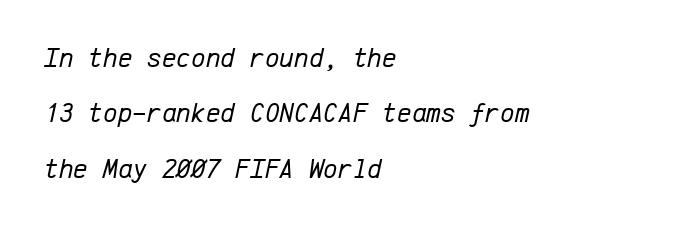
{"italic": "yes", "lean": "right", "slant_degrees": 12, "bold": "no", "weight": "regular", "width": "normal", "stroke_contrast": "low", "x_height": "medium", "monospaced": "yes", "underline": "no", "align": "left", "line_spacing": "loose", "line_spacing_ratio": 1.98, "letter_spacing": "normal", "letter_spacing_em": 0.0, "glyph_px": 28}
